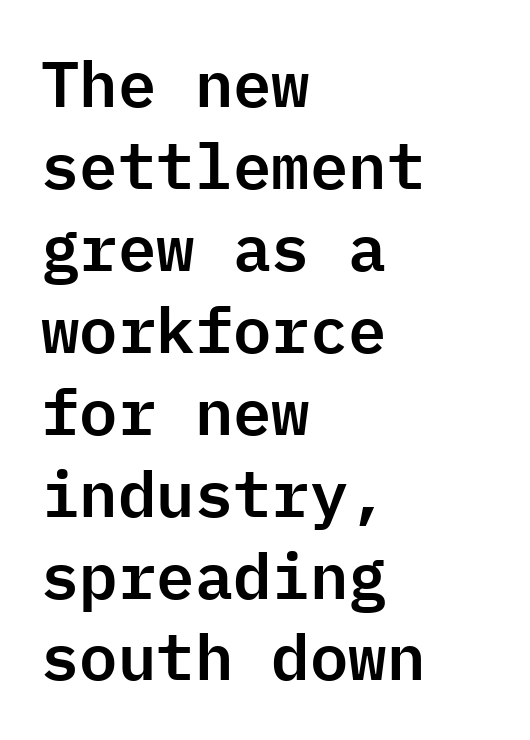
The image shows 64 px sans-serif type, upright, monospaced; set left-aligned, normal line spacing (1.28x), normal letter spacing, not underlined; low stroke contrast and a medium x-height.
